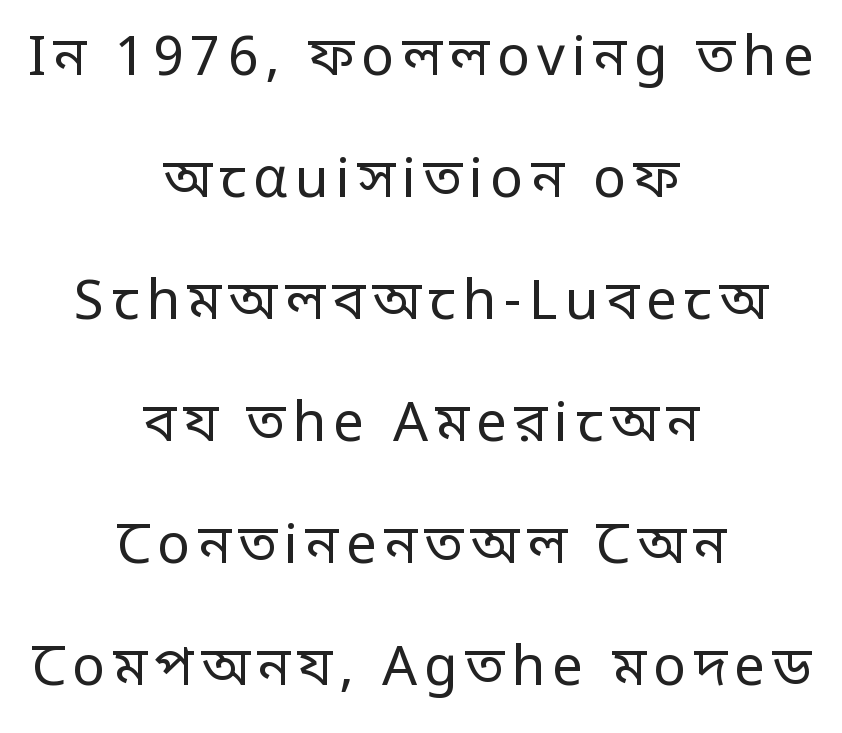
Q: Is the text bold? A: No.
Q: Is the text italic (slanted)? A: No, it is upright.
Q: Is the typeface a serif or a sans-serif typeface? A: Sans-serif.
Q: Is the text underlined? A: No.
Q: How is the paragraph aligned? A: Centered.
Q: Is the spacing between lines tight, normal or loose? A: Loose.
Q: Width (condensed, normal, or wide)? A: Condensed.
Q: Stroke contrast? A: Low.
Q: Monospaced? A: No.
